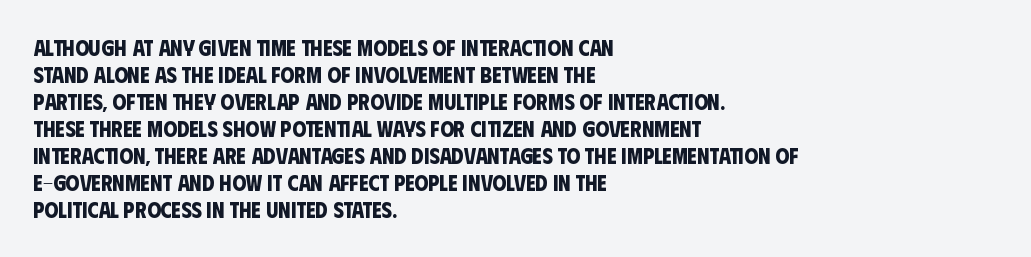
The glyphs are unaccompanied by any horizontal stroke below them. These lines stack with their left ends in a neat column. Here the glyphs are tracked normally, forming tight word shapes. In terms of weight, the rendering is a true, heavy bold.
